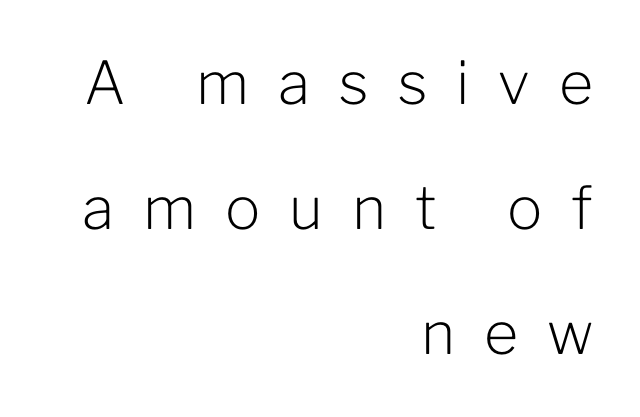
Q: Is the text bold? A: No.
Q: Is the text italic (slanted)? A: No, it is upright.
Q: Is the typeface a serif or a sans-serif typeface? A: Sans-serif.
Q: Is the text underlined? A: No.
Q: How is the paragraph aligned? A: Right-aligned.
Q: Is the spacing between letters normal or unusually wide? A: Unusually wide.
Q: Is the spacing between lines tight, normal or loose? A: Loose.
Q: Width (condensed, normal, or wide)? A: Normal.
Q: Stroke contrast? A: Low.
Q: x-height? A: Medium.
Q: Monospaced? A: No.
